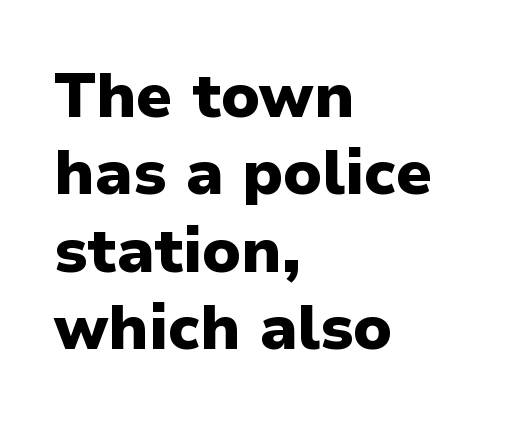
{"serif": "no", "italic": "no", "bold": "yes", "weight": "heavy", "width": "normal", "stroke_contrast": "low", "x_height": "medium", "monospaced": "no", "underline": "no", "align": "left", "line_spacing": "normal", "line_spacing_ratio": 1.25, "letter_spacing": "normal", "letter_spacing_em": 0.0, "glyph_px": 62}
